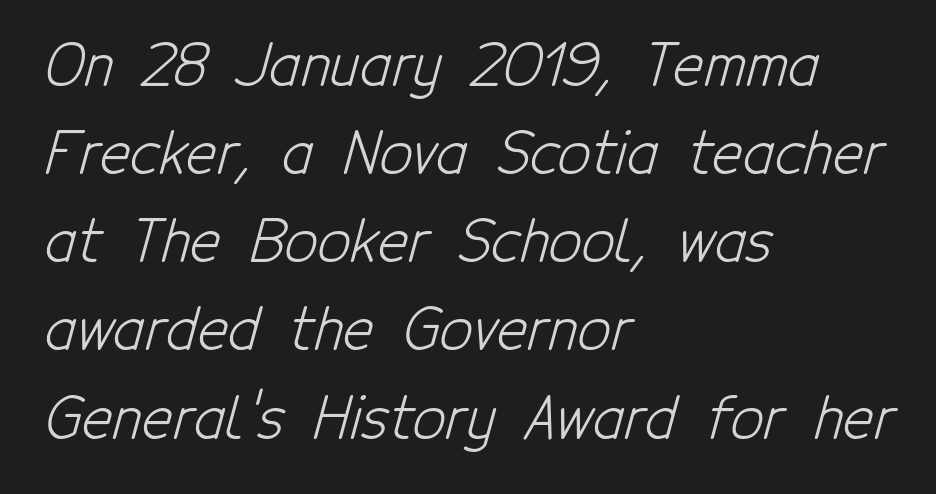
Serif or sans? Sans — the stroke terminals are bare. Beneath every word, the page is bare. Tracking here is standard; glyphs follow each other at the usual distance. This reads as an unemphasized weight, regular at the heaviest. Does the leading feel generous? No, just average.
